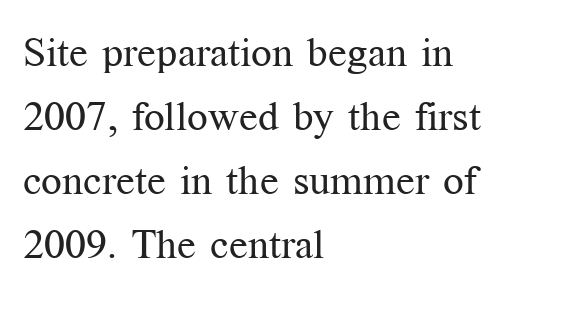
{"serif": "yes", "italic": "no", "bold": "no", "weight": "regular", "width": "normal", "stroke_contrast": "medium", "x_height": "medium", "monospaced": "no", "underline": "no", "align": "left", "line_spacing": "normal", "line_spacing_ratio": 1.56, "letter_spacing": "normal", "letter_spacing_em": 0.0, "glyph_px": 41}
